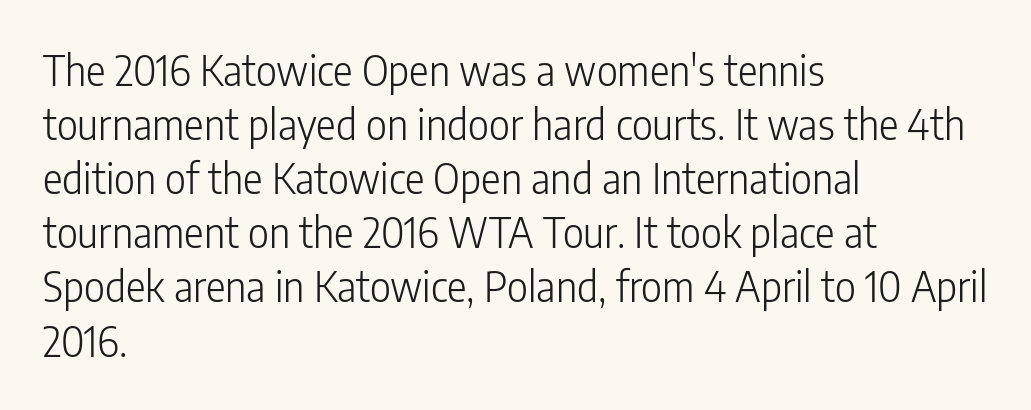
Notice how the stems are strictly vertical — no italics here. Students, note that the glyphs here touch the page at normal intervals. Nobody drew a line under any word here. Is this a sans? Yes — the strokes have no serifs. Weight: regular or lighter. Short and long lines alike share a common starting point at left.
